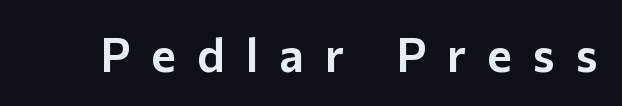
The rendering inserts visible extra space after every character. You can tell it's not italic because the verticals are truly vertical. Looks like regular typesetting: each glyph gets only the width it needs. Check the space under the baseline: it is left empty. Unlike a traditional serif, this face leaves its strokes unadorned.
